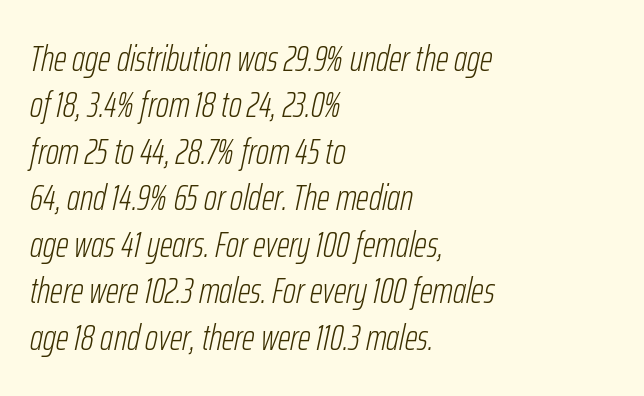
The weight tops out at a normal text grade. The lines in this sample share a left origin and differ only in where they stop. These lines were composed using italics. Check the space under the baseline: it is left empty. Think of a printed novel: that variable character pitch is what you see here. Line spacing here is normal.
